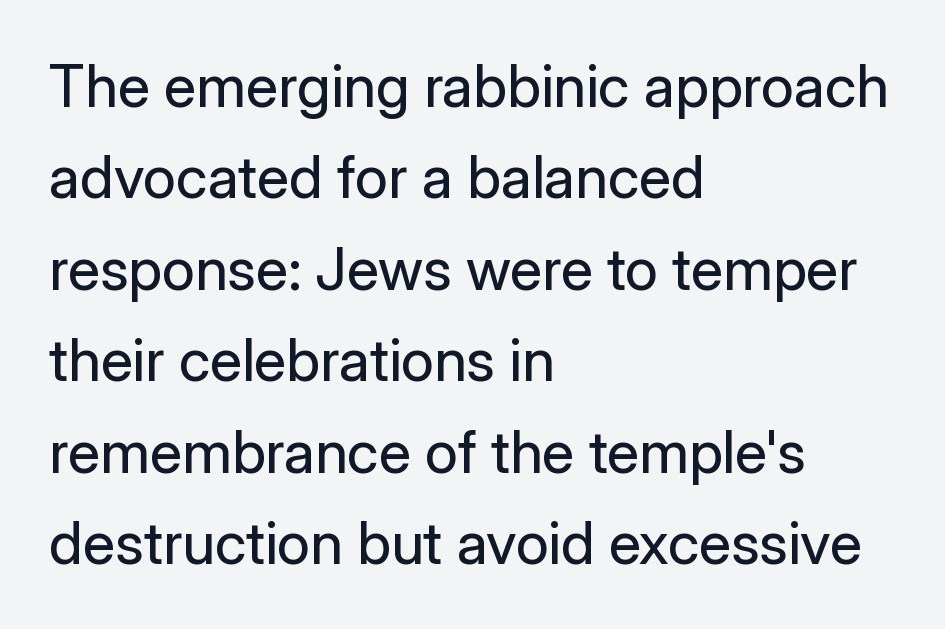
{"serif": "no", "italic": "no", "bold": "no", "weight": "regular", "width": "normal", "stroke_contrast": "low", "x_height": "medium", "monospaced": "no", "underline": "no", "align": "left", "line_spacing": "normal", "line_spacing_ratio": 1.55, "letter_spacing": "normal", "letter_spacing_em": 0.0, "glyph_px": 59}
